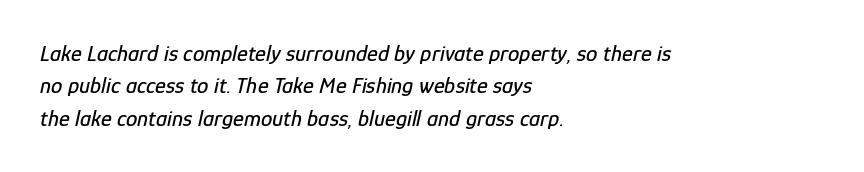
The rendering anchors every line to the left-hand side. Vertically, the passage feels balanced, rows spaced as you'd expect. Is the letter spacing exaggerated? No — it looks like the ordinary default. Beneath every word, the page is bare. Characters are canted at an angle relative to the baseline's perpendicular.
